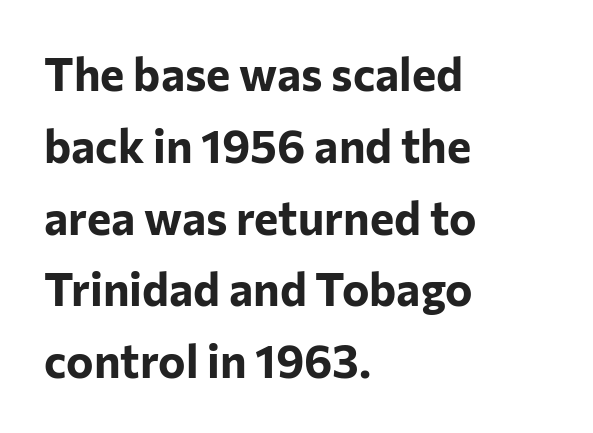
Q: Is the text bold? A: Yes.
Q: Is the text italic (slanted)? A: No, it is upright.
Q: Is the typeface a serif or a sans-serif typeface? A: Sans-serif.
Q: Is the text underlined? A: No.
Q: How is the paragraph aligned? A: Left-aligned.
Q: Is the spacing between letters normal or unusually wide? A: Normal.
Q: Is the spacing between lines tight, normal or loose? A: Normal.
Q: Width (condensed, normal, or wide)? A: Normal.
Q: Stroke contrast? A: Low.
Q: x-height? A: Medium.
Q: Monospaced? A: No.
